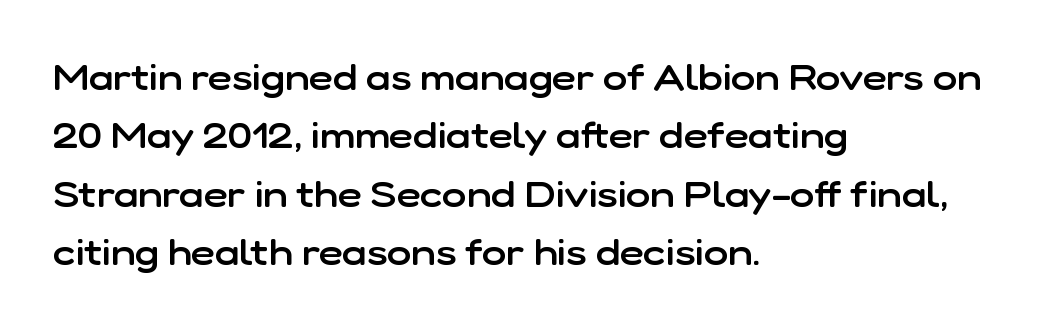
Q: Is the text bold? A: Semi-bold.
Q: Is the text italic (slanted)? A: No, it is upright.
Q: Is the typeface a serif or a sans-serif typeface? A: Sans-serif.
Q: Is the text underlined? A: No.
Q: How is the paragraph aligned? A: Left-aligned.
Q: Is the spacing between letters normal or unusually wide? A: Normal.
Q: Is the spacing between lines tight, normal or loose? A: Normal.
Q: Width (condensed, normal, or wide)? A: Normal.
Q: Stroke contrast? A: Low.
Q: x-height? A: Medium.
Q: Monospaced? A: No.
